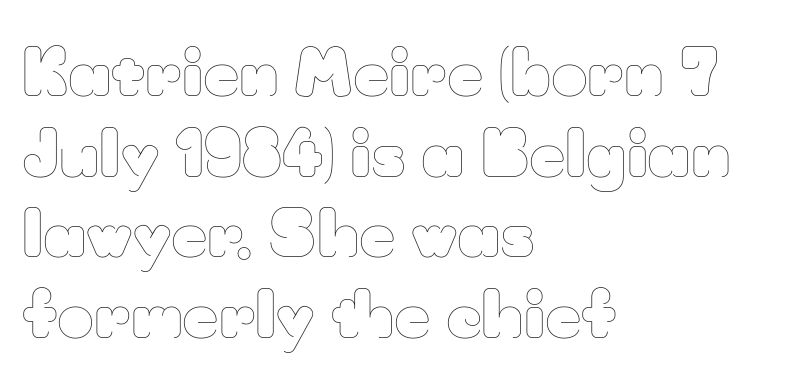
The image shows 63 px thin type, upright; set left-aligned, normal line spacing (1.28x), normal letter spacing, not underlined; low stroke contrast and a small x-height.
